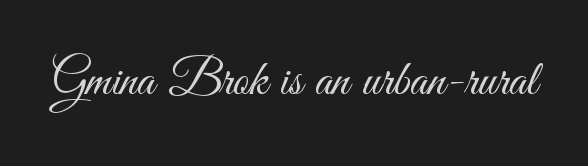
The image shows 50 px light, condensed sans-serif type; set normal letter spacing, not underlined; medium stroke contrast and a small x-height.
